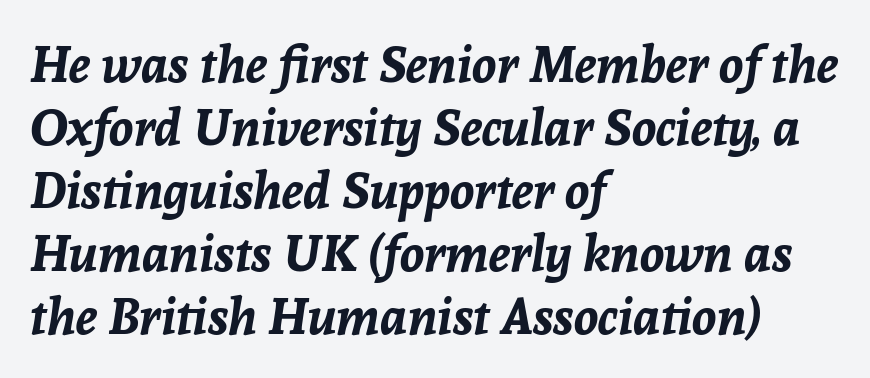
Just letters on the line, the space beneath them empty. Teacher's note: observe the even left margin — that is flush-left alignment. How are the letters spaced? Ordinarily, with no added tracking. How heavy is the stroke? Heavy — this is a bold. Style check: oblique.
